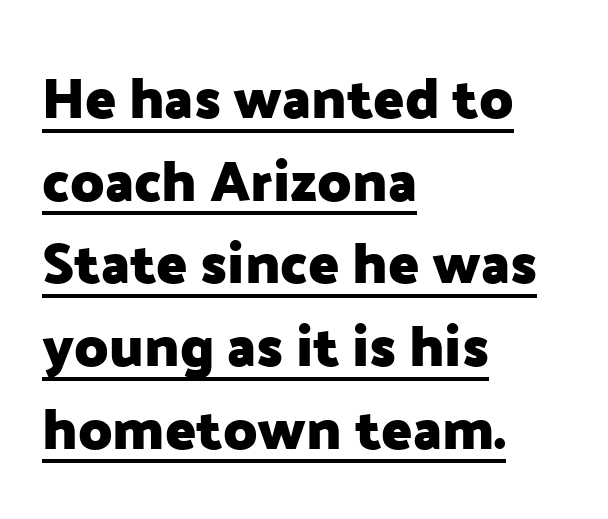
{"serif": "no", "italic": "no", "bold": "yes", "weight": "heavy", "width": "normal", "stroke_contrast": "low", "x_height": "medium", "monospaced": "no", "underline": "yes", "align": "left", "line_spacing": "normal", "line_spacing_ratio": 1.45, "letter_spacing": "normal", "letter_spacing_em": 0.0, "glyph_px": 57}
